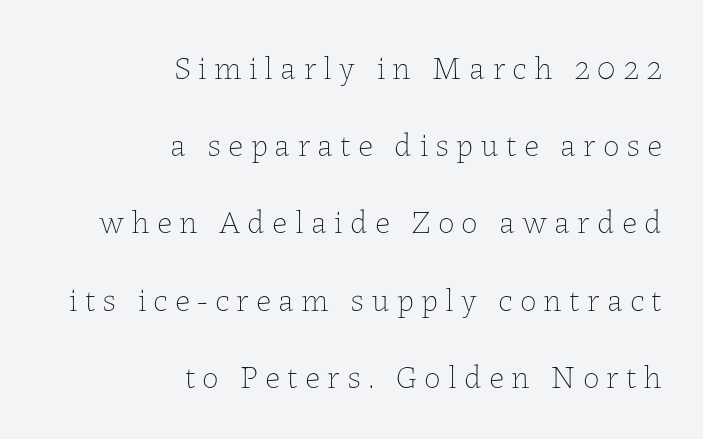
The image shows 33 px thin type, upright; set right-aligned, loose line spacing (2.34x), unusually wide letter spacing (+0.22 em), not underlined; low stroke contrast and a medium x-height.
